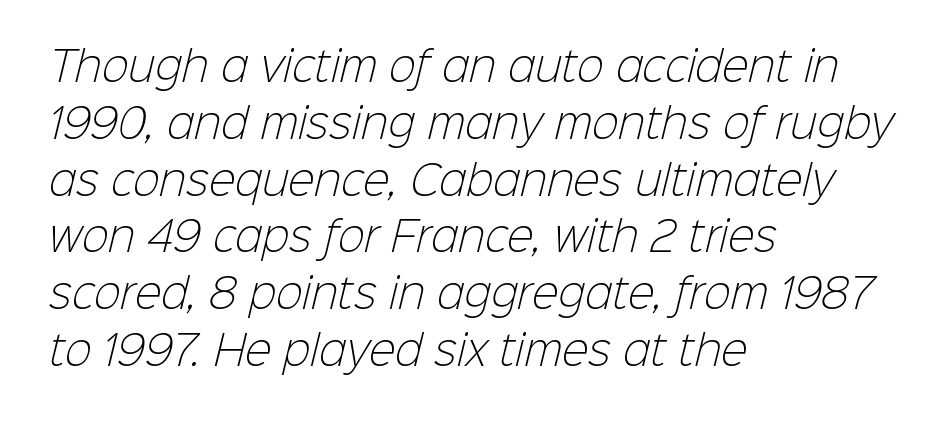
Does extra space separate the letters? No, they use regular spacing. The typesetter chose a ragged-right arrangement here. On a weight scale, this lands at 450 or below. The space directly below the letters is spotless.
